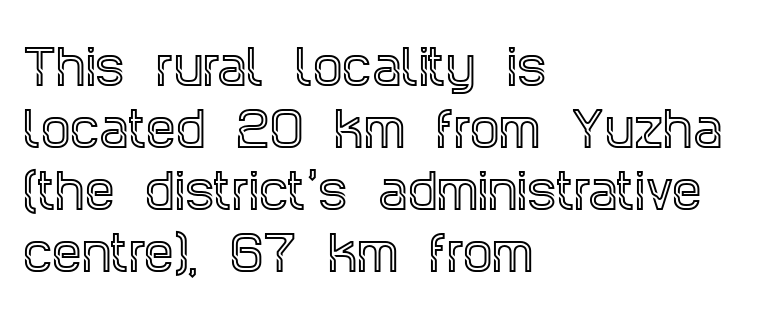
The line texture is even and compact thanks to regular tracking. The letters carry serifs — small finishing strokes at the ends of their stems. One glance says typical: line gaps are just what's usual. The letters stand upright; this is a roman face. The passage shown is typed in a proportional face where columns would drift.
